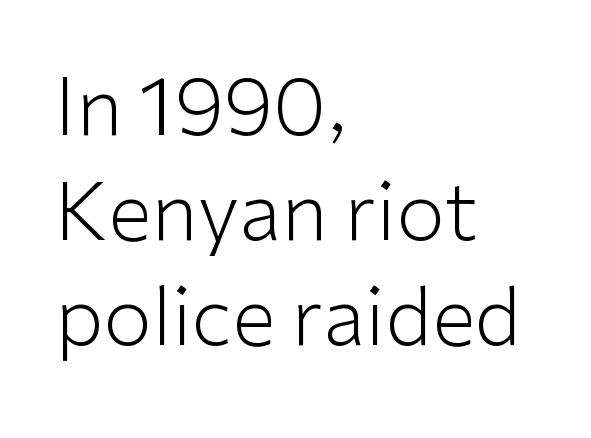
Q: Is the text bold? A: No.
Q: Is the text italic (slanted)? A: No, it is upright.
Q: Is the typeface a serif or a sans-serif typeface? A: Sans-serif.
Q: Is the text underlined? A: No.
Q: How is the paragraph aligned? A: Left-aligned.
Q: Is the spacing between letters normal or unusually wide? A: Normal.
Q: Is the spacing between lines tight, normal or loose? A: Normal.
Q: Width (condensed, normal, or wide)? A: Normal.
Q: Stroke contrast? A: Low.
Q: x-height? A: Medium.
Q: Monospaced? A: No.
